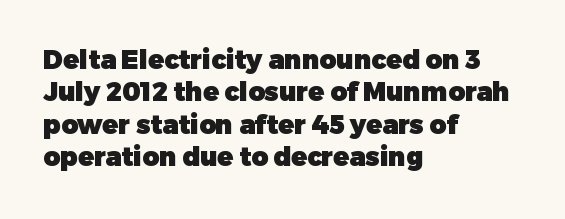
Q: Is the text bold? A: Yes.
Q: Is the text italic (slanted)? A: No, it is upright.
Q: Is the text underlined? A: No.
Q: How is the paragraph aligned? A: Left-aligned.
Q: Is the spacing between letters normal or unusually wide? A: Normal.
Q: Is the spacing between lines tight, normal or loose? A: Normal.
